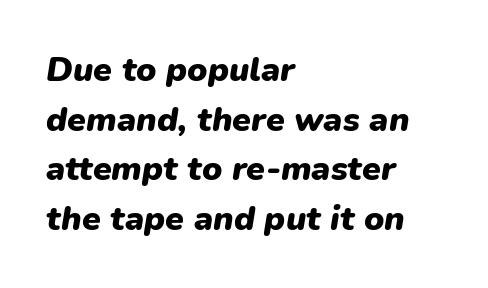
{"italic": "yes", "lean": "right", "slant_degrees": 9, "bold": "yes", "weight": "heavy", "width": "normal", "stroke_contrast": "low", "x_height": "medium", "monospaced": "no", "underline": "no", "align": "left", "line_spacing": "normal", "line_spacing_ratio": 1.46, "letter_spacing": "normal", "letter_spacing_em": 0.0, "glyph_px": 34}
